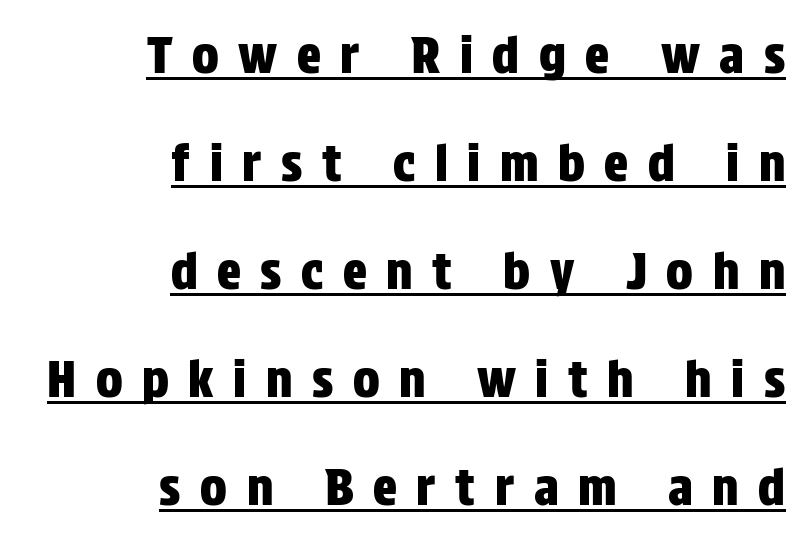
{"serif": "no", "italic": "no", "width": "condensed", "stroke_contrast": "low", "x_height": "large", "monospaced": "no", "underline": "yes", "align": "right", "line_spacing": "loose", "line_spacing_ratio": 2.16, "letter_spacing": "wide", "letter_spacing_em": 0.39, "glyph_px": 50}
